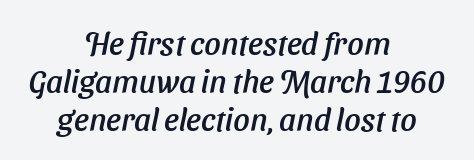
{"width": "normal", "stroke_contrast": "low", "x_height": "medium", "monospaced": "no", "underline": "no", "align": "center", "line_spacing_ratio": 1.19, "letter_spacing": "normal", "letter_spacing_em": 0.0, "glyph_px": 32}
